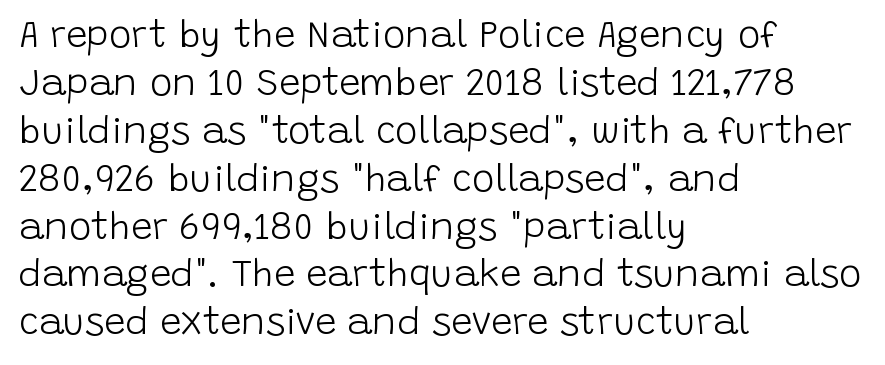
Compared with typical body copy, the letter spacing here is the same. Think of a printed novel: that variable character pitch is what you see here. Quick note: interline space is typical. The weight would be labelled regular, book, light, or lighter still.
